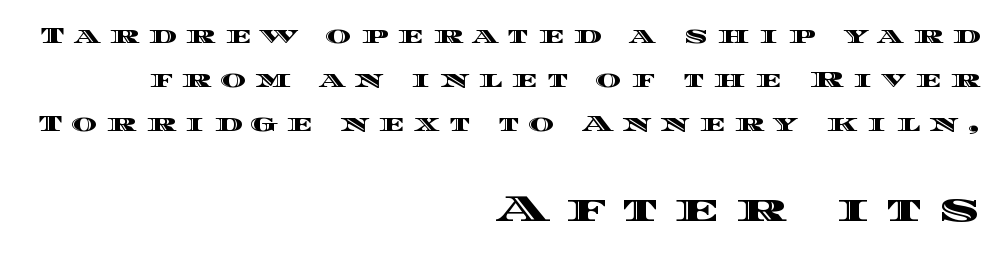
Horizontal alignment here is rightward, an uncommon choice for prose. Horizontal bands of white between lines are thick stripes. Designer's note — italics off, roman on. A typesetter would call this proportional, since set widths differ per character. There is plenty of visible air inserted between adjacent glyphs.
